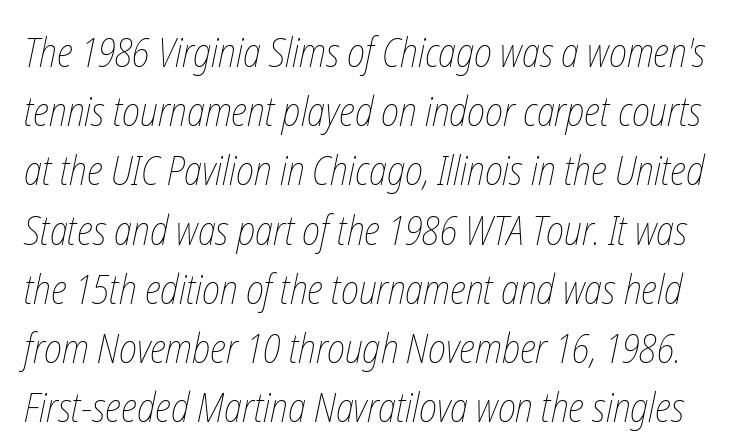
The weight would be labelled regular, book, light, or lighter still. This rendering leaves character spacing at its baseline value. Unmarked baselines from the first word to the last. Whoever set this chose a conventional vertical rhythm.
